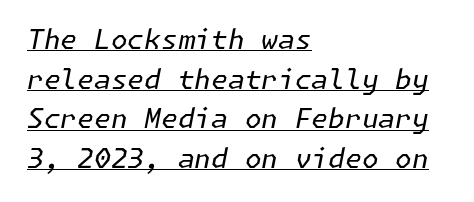
Q: Is the text bold? A: No.
Q: Is the text italic (slanted)? A: Yes, it leans right by about 11 degrees.
Q: Is the text underlined? A: Yes.
Q: How is the paragraph aligned? A: Left-aligned.
Q: Is the spacing between letters normal or unusually wide? A: Normal.
Q: Is the spacing between lines tight, normal or loose? A: Normal.
